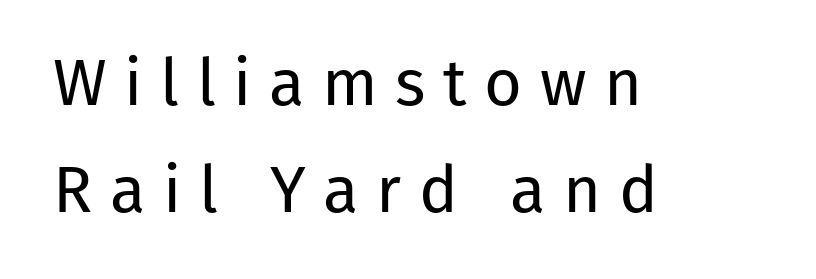
Q: Is the text bold? A: No.
Q: Is the text italic (slanted)? A: No, it is upright.
Q: Is the typeface a serif or a sans-serif typeface? A: Sans-serif.
Q: Is the text underlined? A: No.
Q: How is the paragraph aligned? A: Left-aligned.
Q: Is the spacing between letters normal or unusually wide? A: Unusually wide.
Q: Is the spacing between lines tight, normal or loose? A: Normal.
Q: Width (condensed, normal, or wide)? A: Normal.
Q: Stroke contrast? A: Low.
Q: x-height? A: Medium.
Q: Monospaced? A: No.
